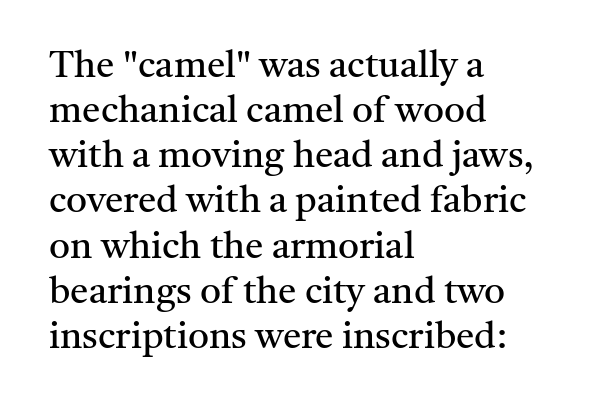
{"serif": "yes", "italic": "no", "bold": "no", "weight": "regular", "width": "normal", "stroke_contrast": "medium", "x_height": "medium", "monospaced": "no", "underline": "no", "align": "left", "line_spacing_ratio": 1.22, "letter_spacing": "normal", "letter_spacing_em": 0.0, "glyph_px": 37}
